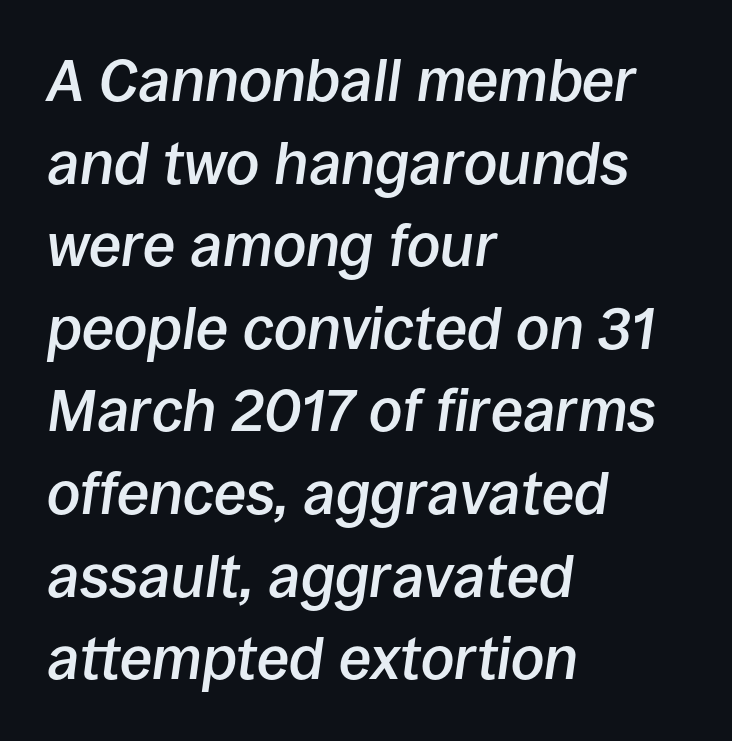
{"italic": "yes", "lean": "right", "slant_degrees": 8, "bold": "semi", "weight": "semibold", "width": "normal", "stroke_contrast": "low", "x_height": "large", "monospaced": "no", "underline": "no", "align": "left", "line_spacing": "normal", "line_spacing_ratio": 1.4, "letter_spacing": "normal", "letter_spacing_em": 0.0, "glyph_px": 59}
